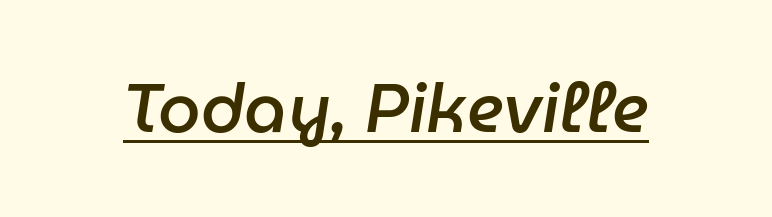
Q: Is the text bold? A: Semi-bold.
Q: Is the text italic (slanted)? A: Yes, it leans right by about 9 degrees.
Q: Is the text underlined? A: Yes.
Q: Is the spacing between letters normal or unusually wide? A: Normal.
Q: Width (condensed, normal, or wide)? A: Normal.
Q: Stroke contrast? A: Low.
Q: x-height? A: Medium.
Q: Monospaced? A: No.
